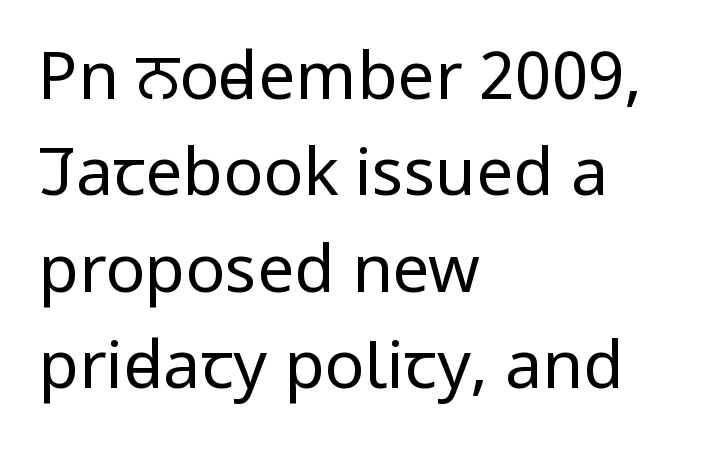
Compared with a centered layout, this one pins lines to the left instead. Nobody drew a line under any word here. Varying glyph widths throughout — classic text-font behaviour. The letters stand upright; this is a roman face. No extra tracking has been applied to these lines. The typeface chosen for these lines omits serifs.
